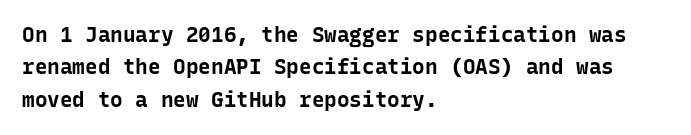
Q: Is the text bold? A: Yes.
Q: Is the text italic (slanted)? A: No, it is upright.
Q: Is the text underlined? A: No.
Q: How is the paragraph aligned? A: Left-aligned.
Q: Is the spacing between letters normal or unusually wide? A: Normal.
Q: Is the spacing between lines tight, normal or loose? A: Normal.
